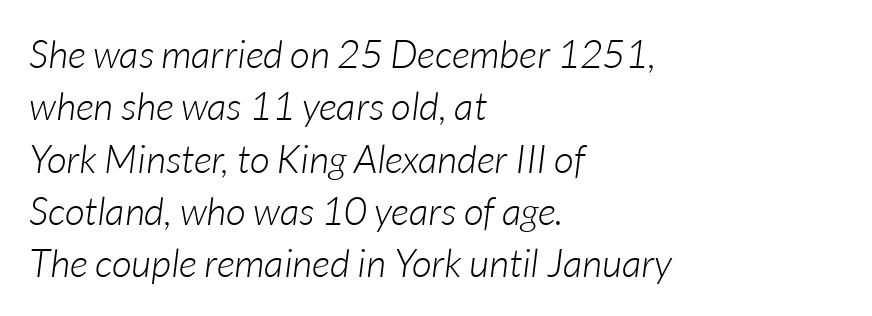
Counters stay open thanks to moderate or lighter strokes. The typography opts for an oblique posture over an upright one. Do the characters align in a grid? No, the font is proportional. A typesetter would call this zero additional tracking. Line starts are locked; line ends wander.
